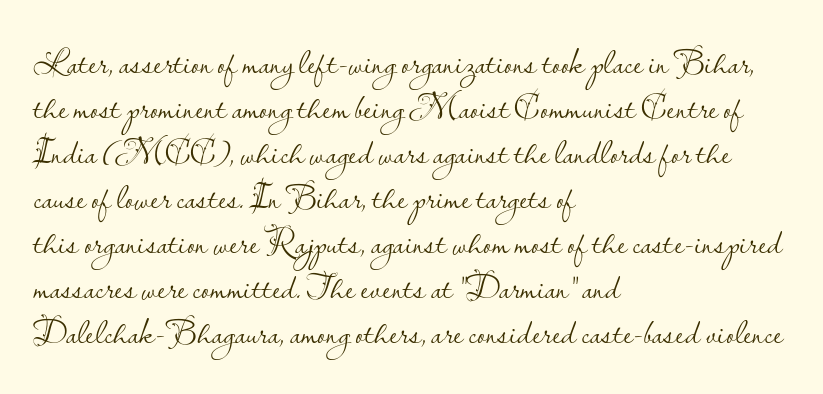
A sans-serif font was chosen for this passage. Leading matches the norm, producing a regular column. Default kerning and tracking; the words read as compact shapes. Words float on clear page, feet unadorned. Looks like regular typesetting: each glyph gets only the width it needs. Stroke thickness stays within the range of a standard reading face or lighter.
